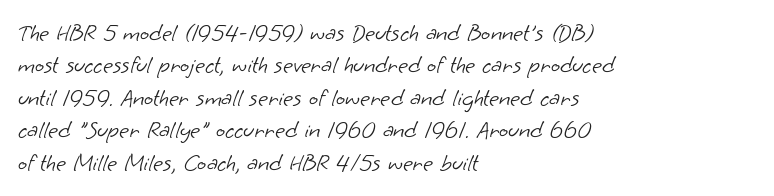
Just letters on the line, the space beneath them empty. Leading matches the norm, producing a regular column. Glyph-to-glyph distance matches everyday printed text. Left-aligned paragraph, ragged on the right. The cut favours lightness, reaching ordinary text weight at its darkest.
